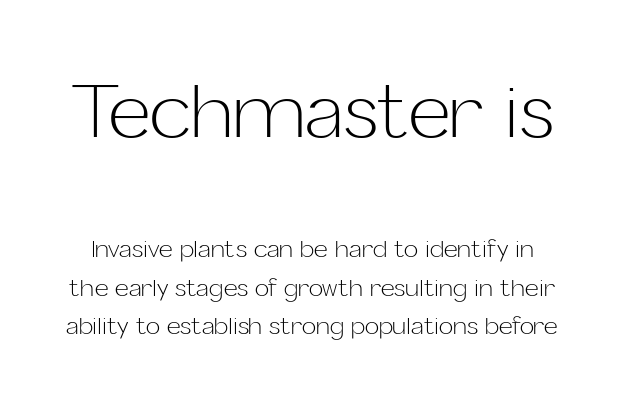
The image shows 73 px light sans-serif type, upright; set normal line spacing (1.6x), normal letter spacing, not underlined; the first (top) block is 3.04x larger; low stroke contrast and a medium x-height.
